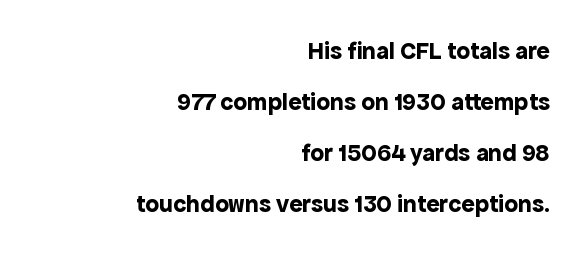
If you drew a line through each stem, it would be perfectly vertical. What weight is shown? A full bold with thick strokes. Loosely led — the rows are spread out. The typesetter chose a ragged-left arrangement here.
